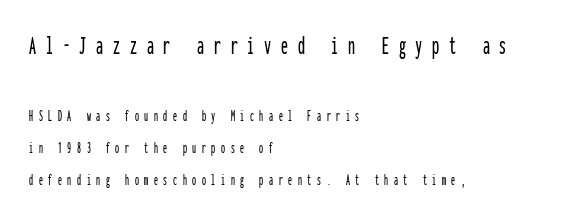
The image shows 28 px condensed sans-serif type, upright, monospaced; set left-aligned, loose line spacing (1.99x), unusually wide letter spacing (+0.35 em), not underlined; the first (top) block is 1.75x larger; low stroke contrast and a medium x-height.
